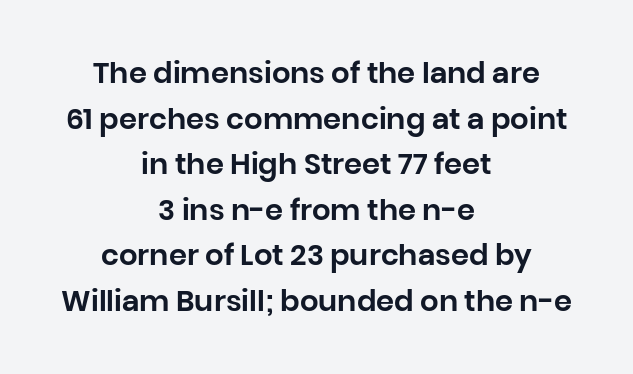
This is sans-serif lettering, the kind often seen on screens and signage. The letters sit at their default tracking, neither squeezed nor spread. These lines sit exactly where default settings would place them. A typesetter would mark this as roman, not italic. The strip under each line holds only bare page. Horizontal alignment here is central, giving a formal, balanced look.
